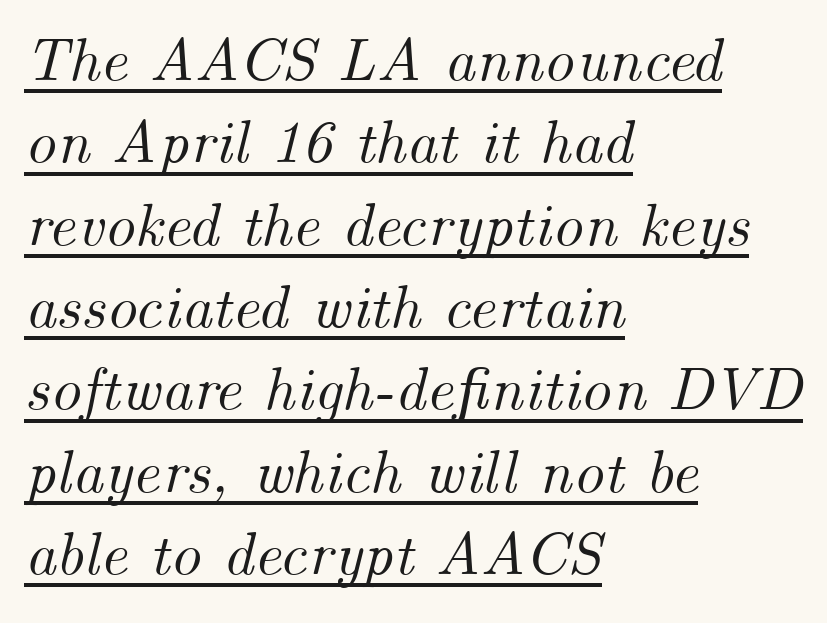
{"italic": "yes", "lean": "right", "slant_degrees": 14, "width": "normal", "stroke_contrast": "medium", "x_height": "small", "monospaced": "no", "underline": "yes", "align": "left", "line_spacing": "normal", "line_spacing_ratio": 1.35, "letter_spacing": "normal", "letter_spacing_em": 0.0, "glyph_px": 61}
